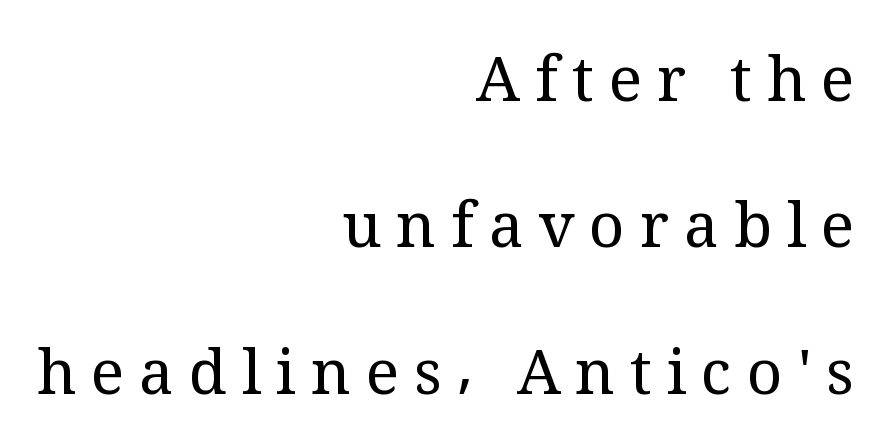
{"serif": "yes", "italic": "no", "bold": "no", "weight": "regular", "width": "normal", "stroke_contrast": "medium", "x_height": "medium", "monospaced": "no", "underline": "no", "align": "right", "line_spacing": "loose", "line_spacing_ratio": 2.36, "letter_spacing": "wide", "letter_spacing_em": 0.24, "glyph_px": 62}
